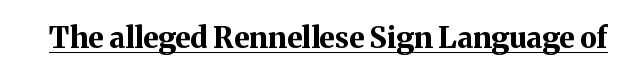
The image shows 29 px bold serif type, upright; set normal letter spacing, underlined; medium stroke contrast and a medium x-height.
